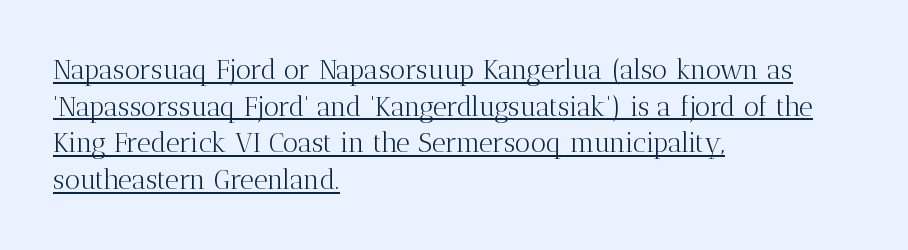
Q: Is the text bold? A: No.
Q: Is the text italic (slanted)? A: No, it is upright.
Q: Is the text underlined? A: Yes.
Q: How is the paragraph aligned? A: Left-aligned.
Q: Is the spacing between letters normal or unusually wide? A: Normal.
Q: Is the spacing between lines tight, normal or loose? A: Normal.
